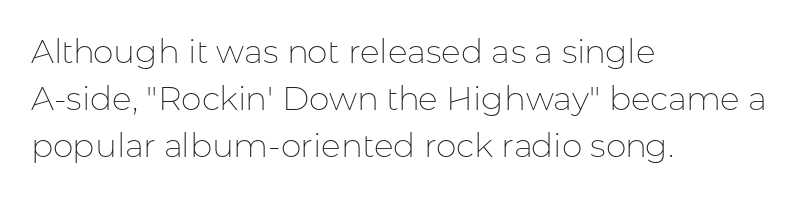
The words here are not underlined. The font sits on the lighter half of the weight spectrum, regular included. In terms of letterspacing, this is plain default setting. Leftover space on each line is placed entirely after the last word. A roman cut, with each character standing at attention.
